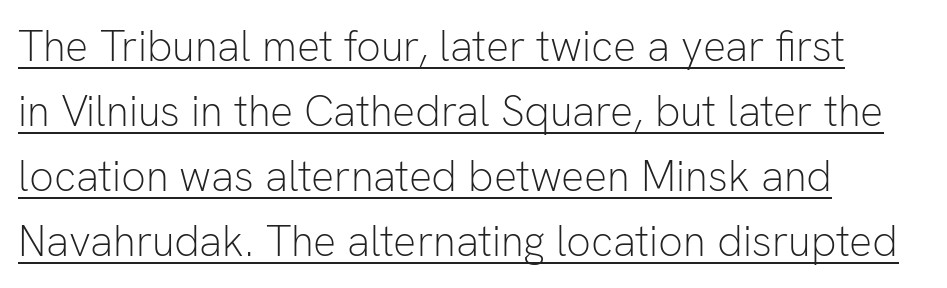
You can see a thin bar hugging the bottom of the glyphs. It's the straight-up-and-down kind of type. Heft: none added — not bold. Proportional: the letters do not fall into vertical columns.
